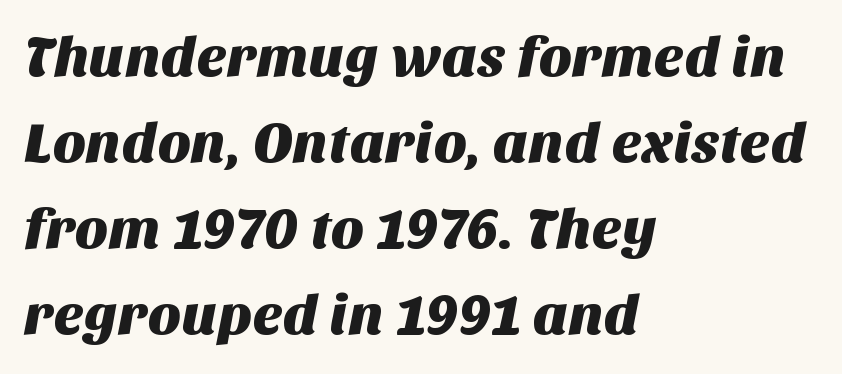
Descender tails drop into unmarked territory. Letterform terminals end flat and unadorned throughout the passage. The ragged edge is on the right, which tells us the setting is flush left. The space between consecutive lines is moderate.
